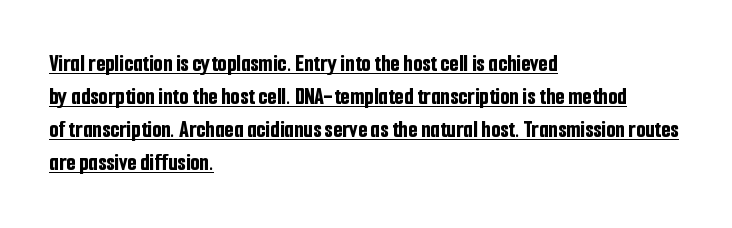
A roman cut, with each character standing at attention. Where is the straight margin? On the left. A baseline rule has been typeset under these characters. The glyphs have the mass of a bold cut. Horizontal bands of white between lines are of average thickness. Tracking value appears to be zero — textbook default spacing.
